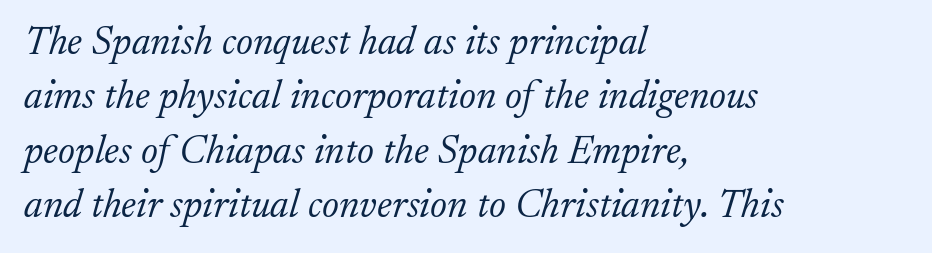
Q: Is the text bold? A: No.
Q: Is the text italic (slanted)? A: Yes, it leans right by about 17 degrees.
Q: Is the typeface a serif or a sans-serif typeface? A: Serif.
Q: Is the text underlined? A: No.
Q: How is the paragraph aligned? A: Left-aligned.
Q: Is the spacing between letters normal or unusually wide? A: Normal.
Q: Is the spacing between lines tight, normal or loose? A: Normal.
Q: Width (condensed, normal, or wide)? A: Normal.
Q: Stroke contrast? A: Low.
Q: x-height? A: Small.
Q: Monospaced? A: No.
